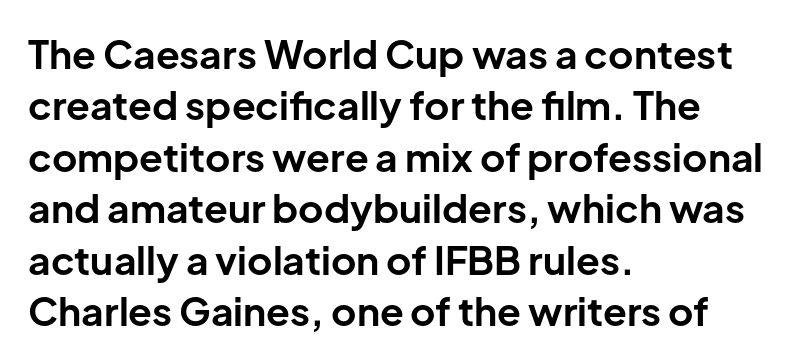
The image shows 39 px bold sans-serif type, upright; set left-aligned, normal line spacing (1.32x), normal letter spacing, not underlined; low stroke contrast and a medium x-height.
